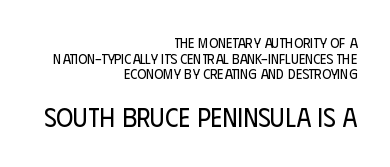
The lettering stays uniformly vertical, giving the passage a roman look. Underline: absent. The rag falls on the left side of this text block. Caption: standard tracking, unaltered.
